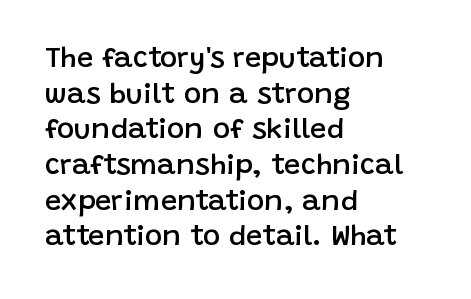
The image shows 29 px semibold sans-serif type, upright; set left-aligned, line spacing 1.23x, normal letter spacing, not underlined; low stroke contrast and a large x-height.
